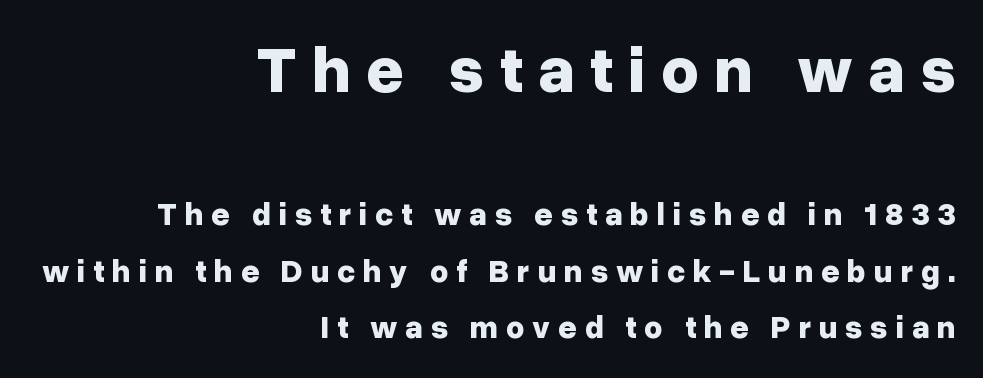
The image shows 65 px bold sans-serif type, upright; set right-aligned, line spacing 1.76x, unusually wide letter spacing (+0.24 em), not underlined; the first (top) block is 2.03x larger; low stroke contrast and a medium x-height.
